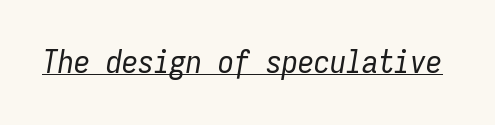
A typesetter would mark this as italic. Think standard paragraph weight, or any step lighter than that. The glyphs are accompanied by a horizontal stroke just below them. The letterforms sit shoulder to shoulder at normal distance. Here the designer chose a console-style face with uniform glyph widths.
